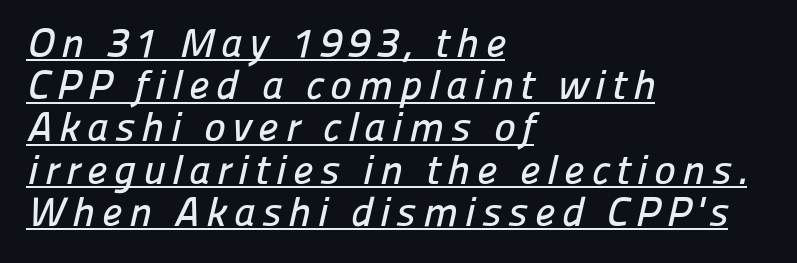
A typesetter would call this proportional, since set widths differ per character. Descenders here cross a horizontal rule under the line. Is this a sans? Yes — the strokes have no serifs. Honestly, the rows look squashed on top of each other.
